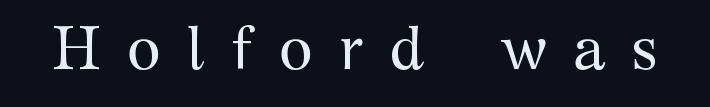
To sum up the face: it has serifs. The passage shown is typed in a proportional face where columns would drift. Descenders are the only things crossing below the line. Every stem runs plumb, perpendicular to the baseline. The face looks like a standard text weight, possibly lighter. The horizontal fit of the characters is loose and conspicuously gappy.
